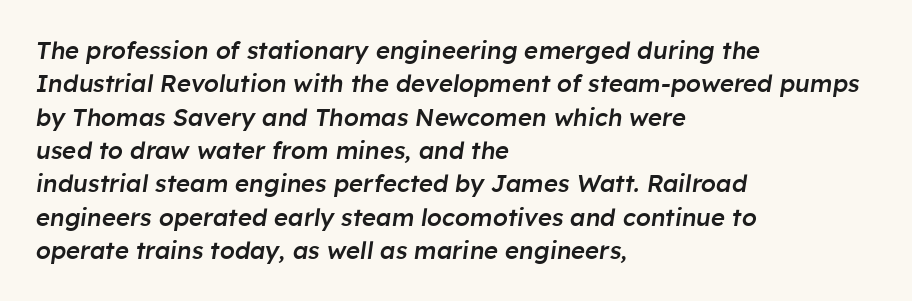
{"italic": "yes", "lean": "right", "slant_degrees": 8, "bold": "semi", "underline": "no", "align": "left", "line_spacing": "normal", "line_spacing_ratio": 1.39, "letter_spacing": "normal", "letter_spacing_em": 0.0, "glyph_px": 24}
